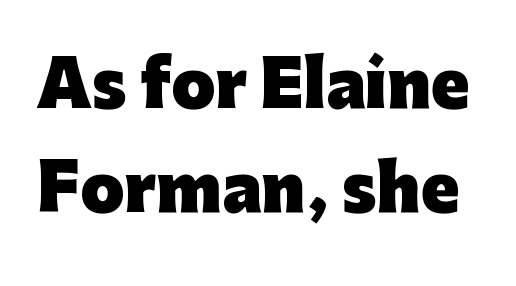
The image shows 63 px heavy sans-serif type, upright; set normal line spacing (1.65x), normal letter spacing, not underlined; low stroke contrast and a medium x-height.
